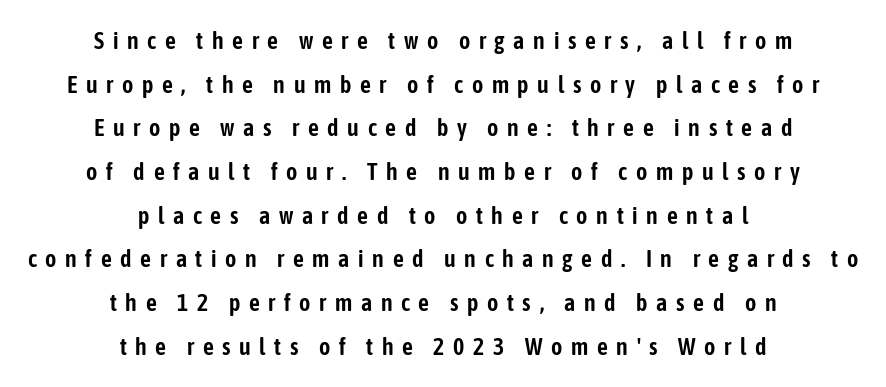
The image shows 24 px text type, upright; set centered, line spacing 1.82x, unusually wide letter spacing (+0.36 em), not underlined.
